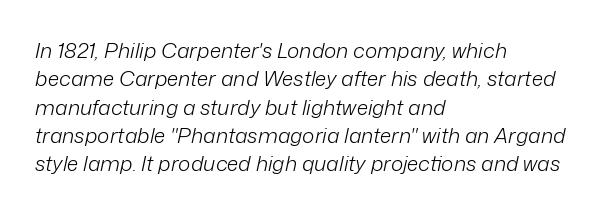
The typesetting does not lean heavy: it is not bold. Characters are canted at an angle relative to the baseline's perpendicular. The area under the type is left untouched. In CSS terms this would be text-align: left.
